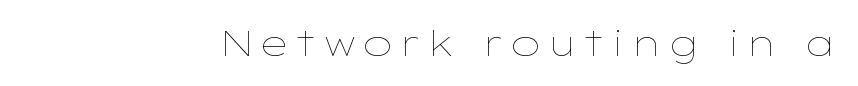
{"italic": "no", "bold": "no", "weight": "thin", "width": "wide", "stroke_contrast": "low", "x_height": "medium", "monospaced": "no", "underline": "no", "glyph_px": 35}
